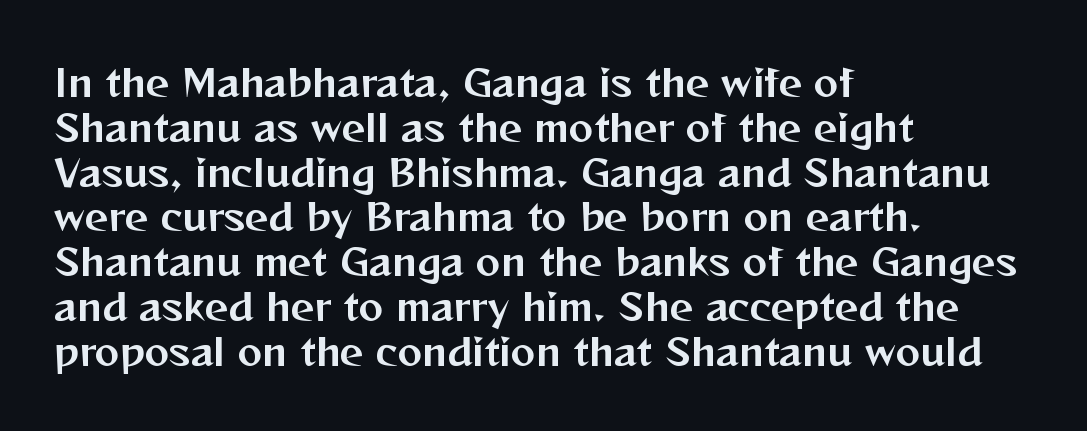
The image shows 37 px sans-serif type, upright; set left-aligned, line spacing 1.21x, normal letter spacing, not underlined; medium stroke contrast and a medium x-height.
